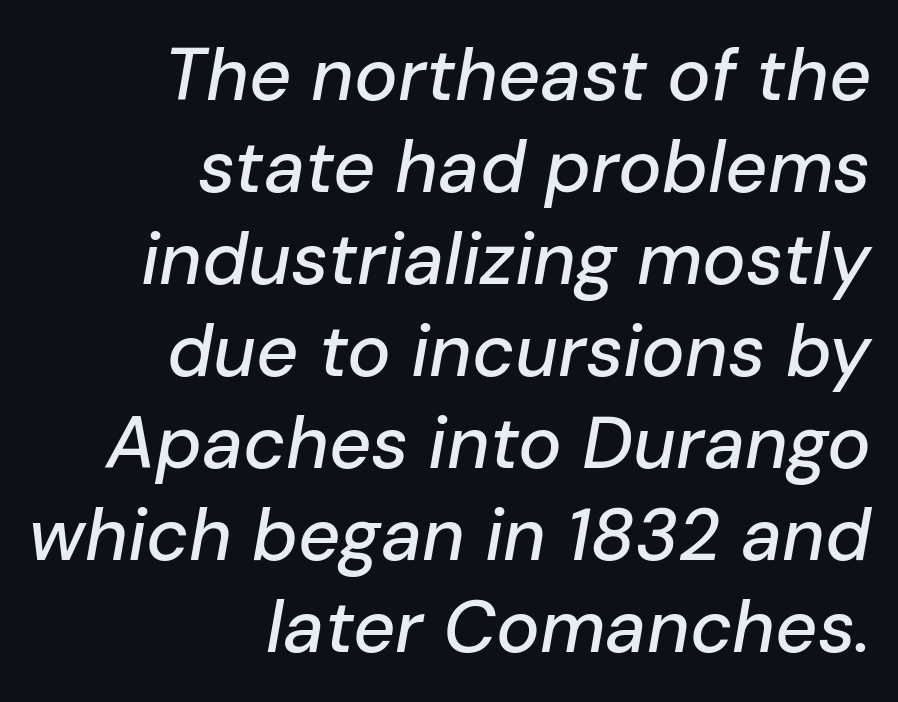
The area under the type is left untouched. These lines stack with their right ends in a neat column. The font's italic variant was chosen for this text. A typesetter would call this proportional, since set widths differ per character.
